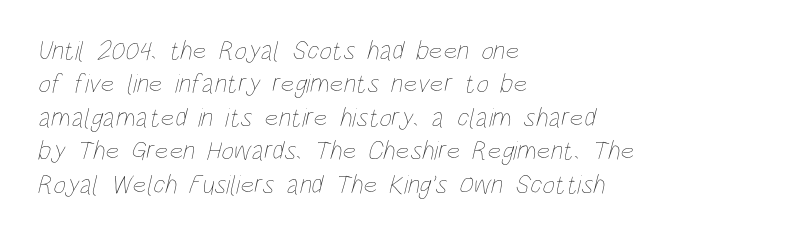
{"bold": "no", "underline": "no", "align": "left", "line_spacing_ratio": 1.24, "letter_spacing": "normal", "letter_spacing_em": 0.0, "glyph_px": 27}
